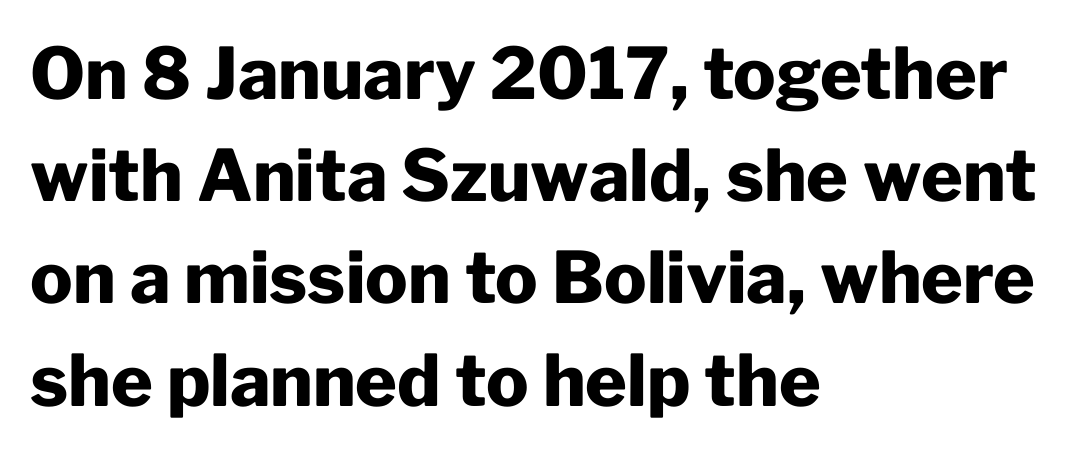
Notice how the stems are strictly vertical — no italics here. Characters follow at the spacing the type designer built in. The words here are not underlined. Does the copy run flush right? No — it runs flush left. Is this a sans? Yes — the strokes have no serifs. Heavy, bold letterforms.
